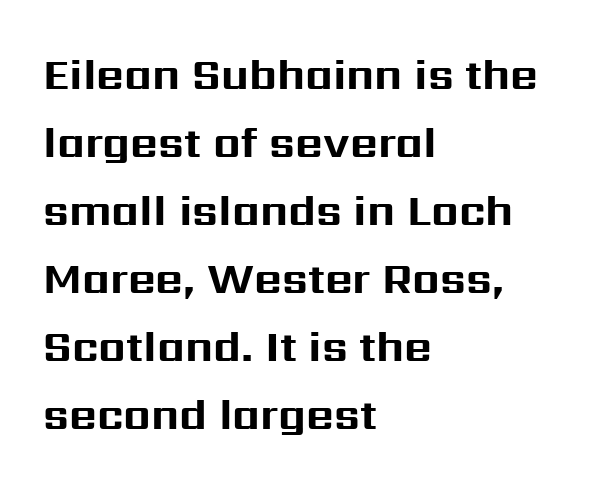
Leading: standard. The gaps between neighbouring characters are ordinary and unremarkable. This is the regular roman posture of the typeface. The rendering shows plain stroke endings on the letterforms — a sans-serif design. The lines in this sample share a left origin and differ only in where they stop. Underlining? Definitely not there.
